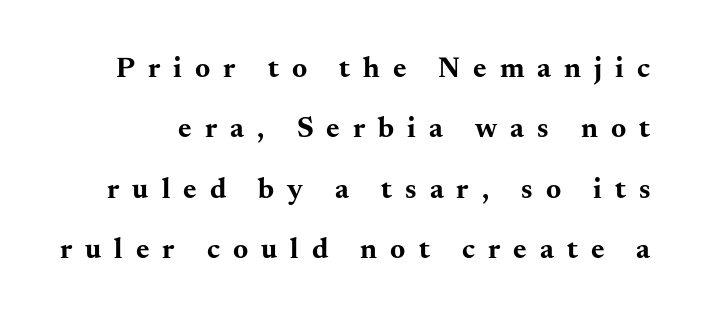
{"serif": "yes", "italic": "no", "bold": "yes", "weight": "bold", "width": "wide", "stroke_contrast": "medium", "x_height": "small", "monospaced": "no", "underline": "no", "line_spacing": "loose", "line_spacing_ratio": 2.08, "letter_spacing": "wide", "letter_spacing_em": 0.45, "glyph_px": 29}
